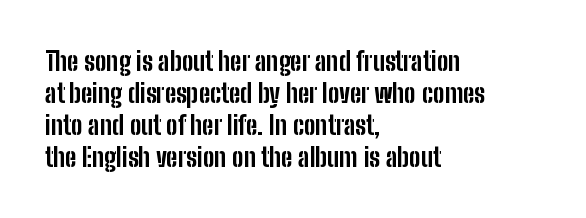
Alignment: flush left. A clean baseline with only descenders dipping below it. Vertical strokes here are truly vertical. Every letter is thick-stroked: bold, no question. A typesetter would call this zero additional tracking.
